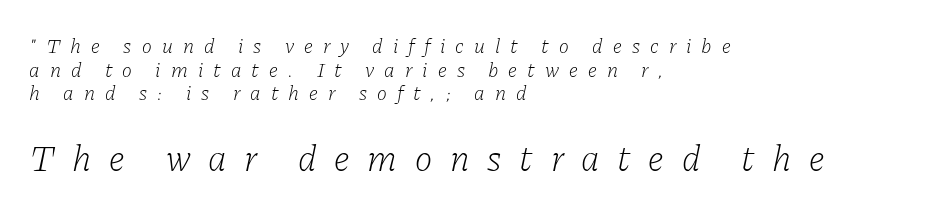
Typesetter's note — lower block bumped up in size, upper block left smaller. The letters advance in unequal steps, a hallmark of proportional type. A student would call this left alignment; a typographer would say flush left, rag right. A quiet, ordinary-to-light weight characterises the typeface.
